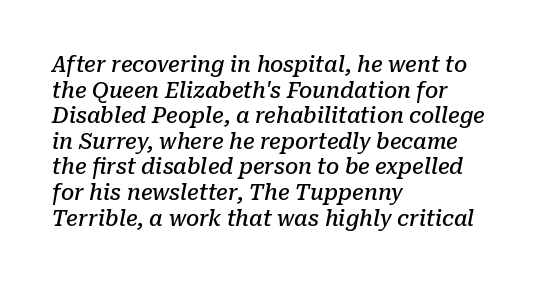
The image shows 21 px text type, italic (leaning right); set left-aligned, line spacing 1.22x, normal letter spacing, not underlined.
